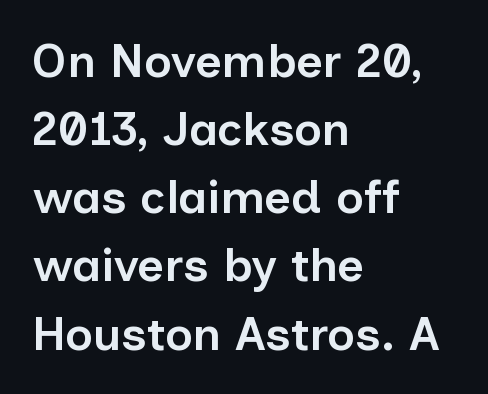
Q: Is the text bold? A: Semi-bold.
Q: Is the text italic (slanted)? A: No, it is upright.
Q: Is the typeface a serif or a sans-serif typeface? A: Sans-serif.
Q: Is the text underlined? A: No.
Q: How is the paragraph aligned? A: Left-aligned.
Q: Is the spacing between letters normal or unusually wide? A: Normal.
Q: Is the spacing between lines tight, normal or loose? A: Normal.
Q: Width (condensed, normal, or wide)? A: Normal.
Q: Stroke contrast? A: Low.
Q: x-height? A: Medium.
Q: Monospaced? A: No.
